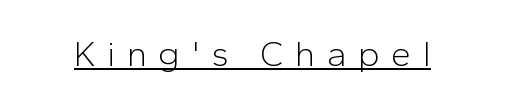
{"serif": "no", "italic": "no", "bold": "no", "weight": "light", "width": "normal", "stroke_contrast": "low", "x_height": "medium", "monospaced": "no", "underline": "yes", "letter_spacing": "wide", "letter_spacing_em": 0.31, "glyph_px": 36}
